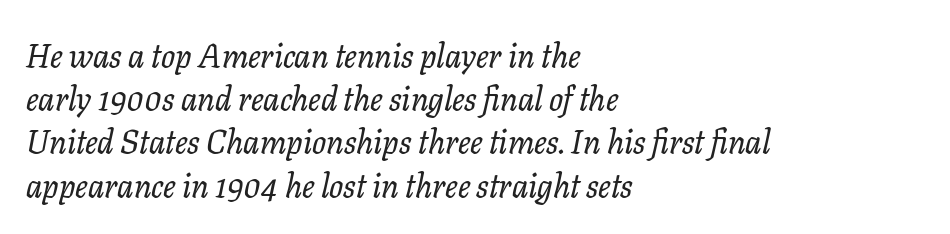
Q: Is the text italic (slanted)? A: Yes, it leans right by about 11 degrees.
Q: Is the typeface a serif or a sans-serif typeface? A: Serif.
Q: Is the text underlined? A: No.
Q: How is the paragraph aligned? A: Left-aligned.
Q: Is the spacing between letters normal or unusually wide? A: Normal.
Q: Is the spacing between lines tight, normal or loose? A: Normal.
Q: Width (condensed, normal, or wide)? A: Normal.
Q: Stroke contrast? A: Low.
Q: x-height? A: Medium.
Q: Monospaced? A: No.
